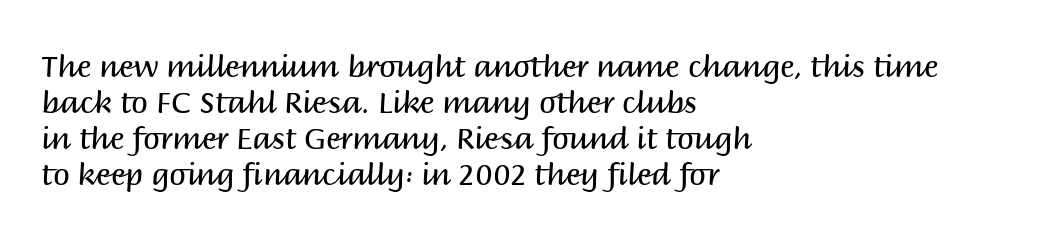
Q: Is the text bold? A: No.
Q: Is the text italic (slanted)? A: Yes.
Q: Is the typeface a serif or a sans-serif typeface? A: Sans-serif.
Q: Is the text underlined? A: No.
Q: How is the paragraph aligned? A: Left-aligned.
Q: Is the spacing between letters normal or unusually wide? A: Normal.
Q: Width (condensed, normal, or wide)? A: Normal.
Q: Stroke contrast? A: Medium.
Q: x-height? A: Large.
Q: Monospaced? A: No.
